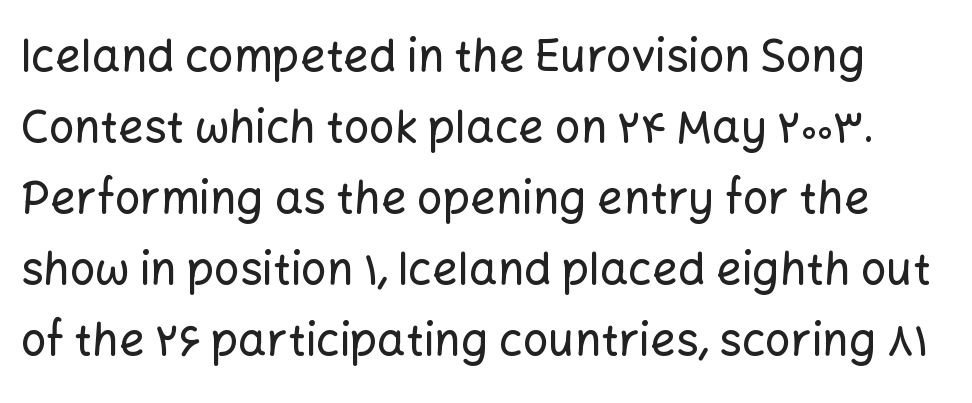
The image shows 45 px sans-serif type, upright; set normal line spacing (1.58x), normal letter spacing, not underlined; low stroke contrast and a medium x-height.
